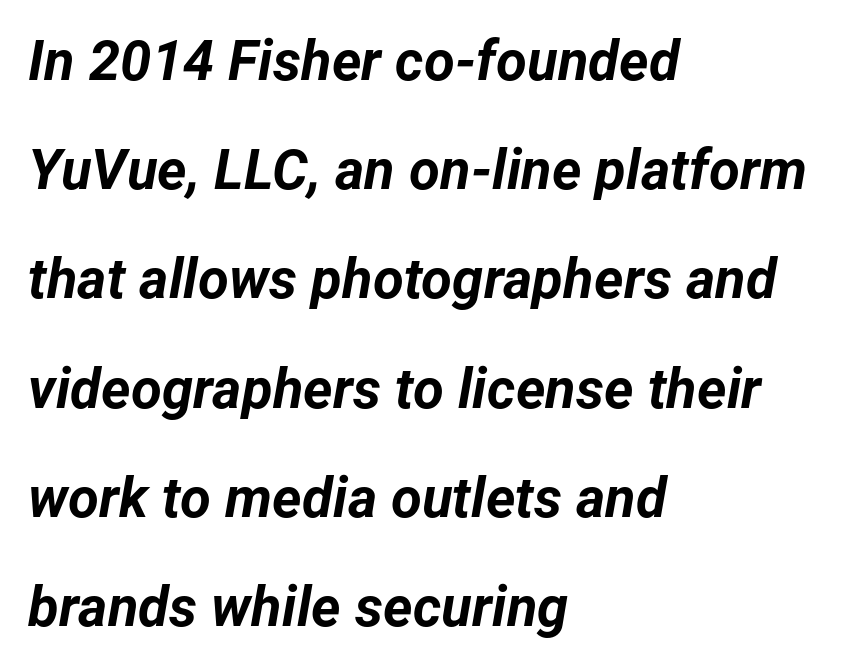
{"italic": "yes", "lean": "right", "slant_degrees": 12, "bold": "yes", "weight": "bold", "width": "normal", "stroke_contrast": "low", "x_height": "medium", "monospaced": "no", "underline": "no", "align": "left", "line_spacing": "loose", "line_spacing_ratio": 1.95, "letter_spacing": "normal", "letter_spacing_em": 0.0, "glyph_px": 56}
